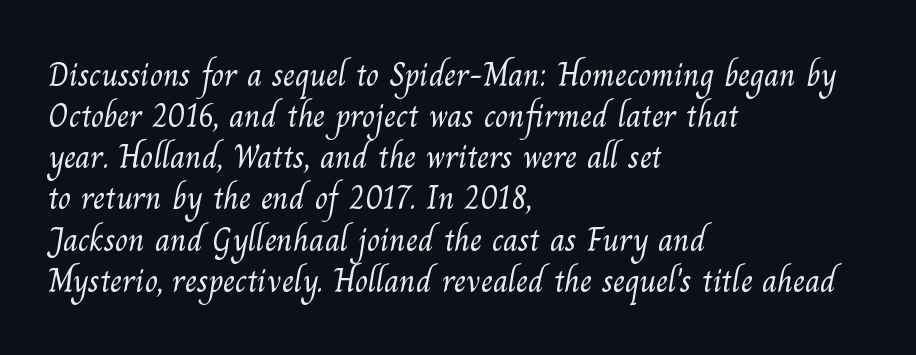
Honestly, the letter spacing is just normal — you wouldn't notice it. Honestly, there is no underline to notice here at all. Is this a fixed-width face? No — the glyphs have proportional, varying widths. Typeset ragged right — the left edge is the straight one.
